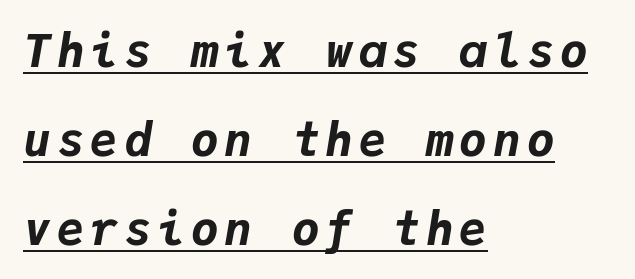
Q: Is the text bold? A: Yes.
Q: Is the text italic (slanted)? A: Yes, it leans right by about 9 degrees.
Q: Is the text underlined? A: Yes.
Q: How is the paragraph aligned? A: Left-aligned.
Q: Is the spacing between lines tight, normal or loose? A: Loose.
Q: Width (condensed, normal, or wide)? A: Normal.
Q: Stroke contrast? A: Low.
Q: x-height? A: Medium.
Q: Monospaced? A: Yes.
